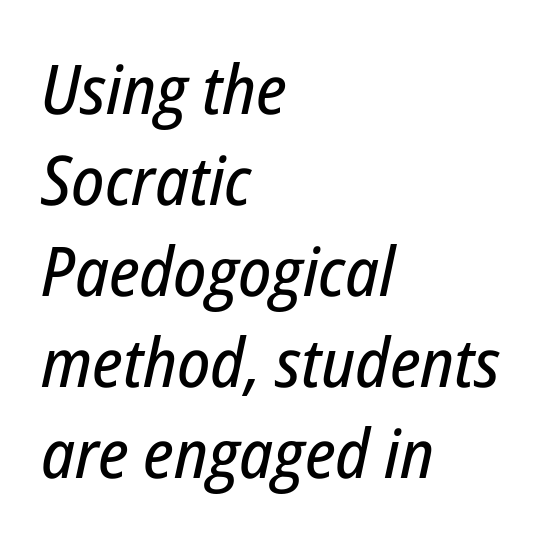
The image shows 68 px condensed type, italic (leaning right); set left-aligned, normal line spacing (1.34x), normal letter spacing, not underlined; low stroke contrast and a medium x-height.
